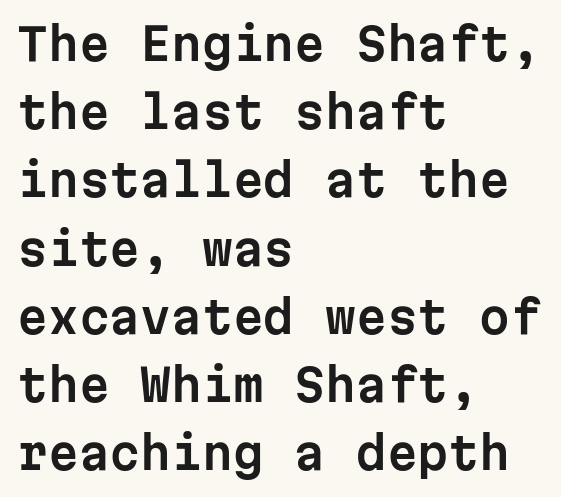
Q: Is the text italic (slanted)? A: No, it is upright.
Q: Is the typeface a serif or a sans-serif typeface? A: Sans-serif.
Q: Is the text underlined? A: No.
Q: How is the paragraph aligned? A: Left-aligned.
Q: Is the spacing between letters normal or unusually wide? A: Normal.
Q: Is the spacing between lines tight, normal or loose? A: Normal.
Q: Width (condensed, normal, or wide)? A: Normal.
Q: Stroke contrast? A: Low.
Q: x-height? A: Medium.
Q: Monospaced? A: Yes.
